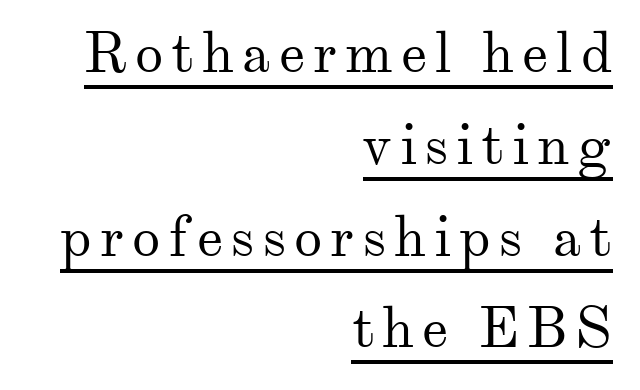
A typesetter would call this leading conventional body-copy spacing. The glyphs in this specimen are seriffed. This sample has the flowing, uneven cadence of proportional lettering. The strokes carry an ordinary text weight at most. In CSS terms this would be text-align: right. Check the space under the baseline: a stroke is drawn there.
